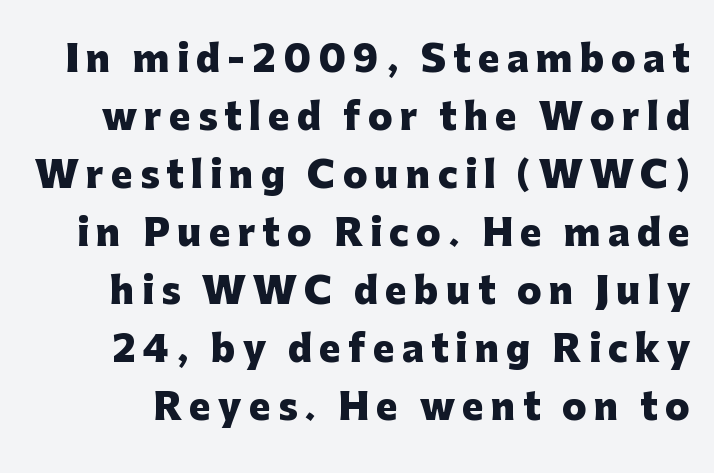
{"serif": "no", "italic": "no", "bold": "yes", "weight": "heavy", "width": "normal", "stroke_contrast": "low", "x_height": "medium", "monospaced": "no", "underline": "no", "line_spacing": "normal", "line_spacing_ratio": 1.61, "letter_spacing": "wide", "letter_spacing_em": 0.2, "glyph_px": 36}
